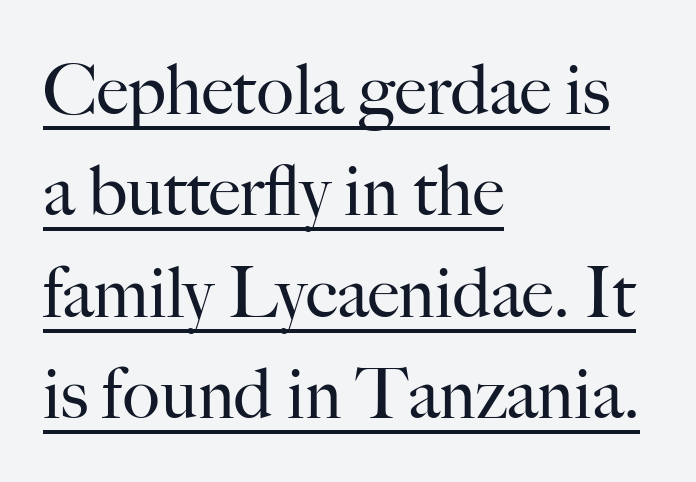
{"serif": "yes", "italic": "no", "bold": "no", "weight": "regular", "width": "normal", "stroke_contrast": "high", "x_height": "small", "monospaced": "no", "underline": "yes", "align": "left", "line_spacing": "normal", "line_spacing_ratio": 1.45, "letter_spacing": "normal", "letter_spacing_em": 0.0, "glyph_px": 70}
